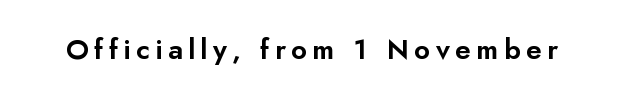
{"serif": "no", "italic": "no", "width": "normal", "stroke_contrast": "low", "x_height": "small", "monospaced": "no", "underline": "no", "glyph_px": 28}
